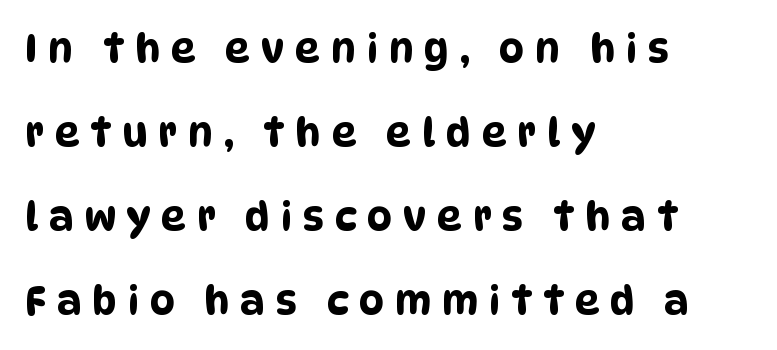
Looks like regular typesetting: each glyph gets only the width it needs. The passage shown is not underscored anywhere. Teacher's note: observe the even left margin — that is flush-left alignment. The glyphs in this specimen are sans serif.
